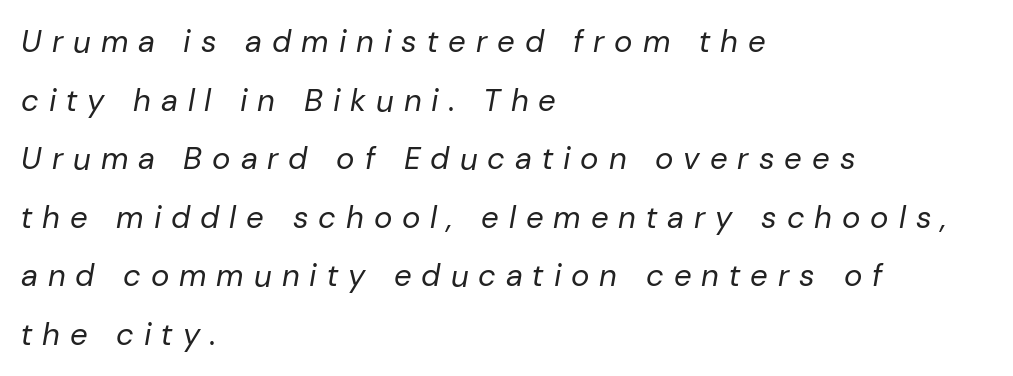
These lines are set flush left with a ragged right edge. In terms of letterspacing, this is a distinctly airy, spread setting. Emphasis-style slanted type is in use. The strokes are not fattened; the text isn't bold. These lines are rendered in a variable-pitch font. Honestly, there is no underline to notice here at all.
